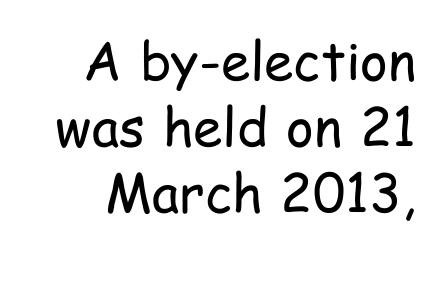
Q: Is the text bold? A: No.
Q: Is the text italic (slanted)? A: No, it is upright.
Q: Is the typeface a serif or a sans-serif typeface? A: Sans-serif.
Q: Is the text underlined? A: No.
Q: Is the spacing between letters normal or unusually wide? A: Normal.
Q: Is the spacing between lines tight, normal or loose? A: Normal.
Q: Width (condensed, normal, or wide)? A: Condensed.
Q: Stroke contrast? A: Low.
Q: x-height? A: Medium.
Q: Monospaced? A: No.
